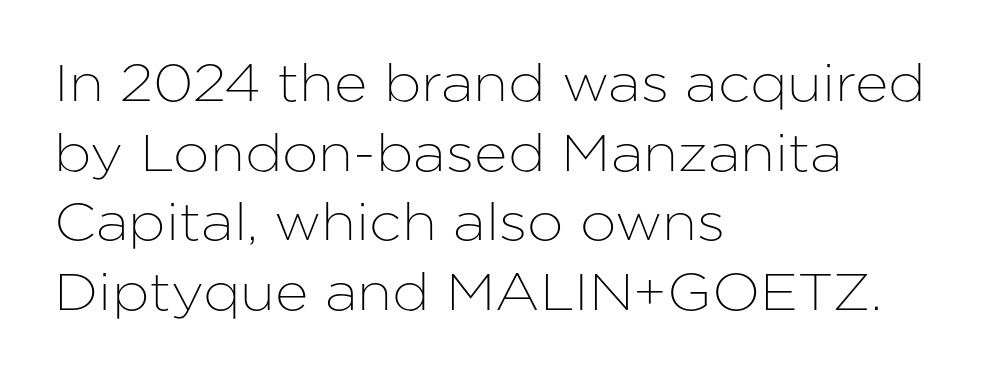
{"serif": "no", "italic": "no", "width": "normal", "stroke_contrast": "low", "x_height": "medium", "monospaced": "no", "underline": "no", "align": "left", "line_spacing": "normal", "line_spacing_ratio": 1.34, "letter_spacing": "normal", "letter_spacing_em": 0.0, "glyph_px": 52}
